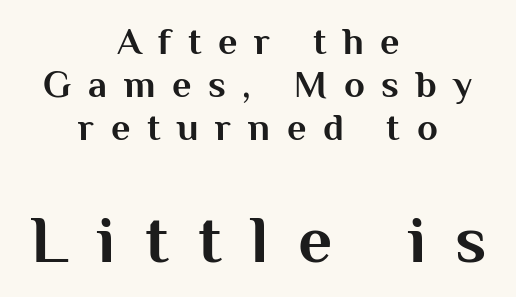
Nope, not italic — everything's standing straight. Here the designer chose a conventional face with non-uniform glyph widths. You can tell from the bare stems that sans-serif type was used. Reading top to bottom, the characters get bigger at the block break.
